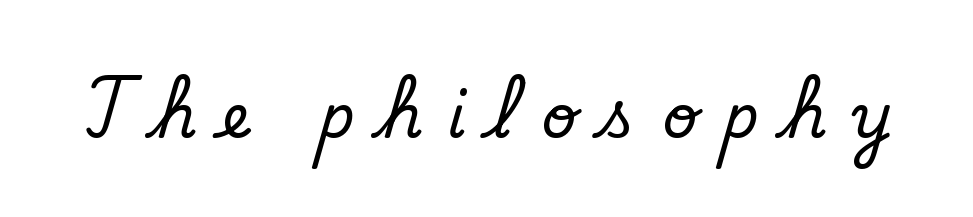
Type style note: has serifs. This rendering features lettering with no underline. The rendering uses natural spacing where letterforms have individual widths. The letters are spread apart with noticeably loose tracking.
